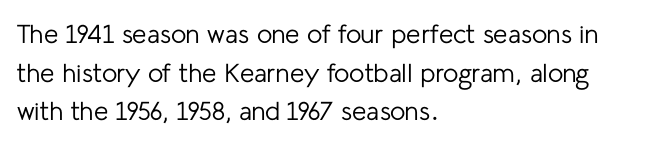
The image shows 26 px text type, upright; set left-aligned, normal line spacing (1.49x), normal letter spacing, not underlined.
